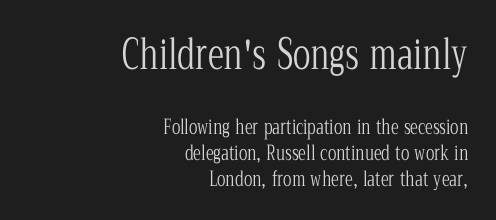
Q: Is the text bold? A: No.
Q: Is the text italic (slanted)? A: No, it is upright.
Q: Is the typeface a serif or a sans-serif typeface? A: Serif.
Q: Is the text underlined? A: No.
Q: How is the paragraph aligned? A: Right-aligned.
Q: Is the spacing between letters normal or unusually wide? A: Normal.
Q: Is the spacing between lines tight, normal or loose? A: Normal.
Q: Which block of text is set in a larger size, the first (top) or the second (bottom)? A: The first (top) one.
Q: Width (condensed, normal, or wide)? A: Condensed.
Q: Stroke contrast? A: Low.
Q: x-height? A: Medium.
Q: Monospaced? A: No.
